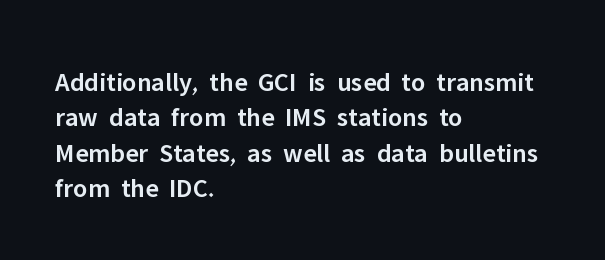
The image shows 27 px text type, upright; set left-aligned, normal line spacing (1.31x), normal letter spacing, not underlined.
